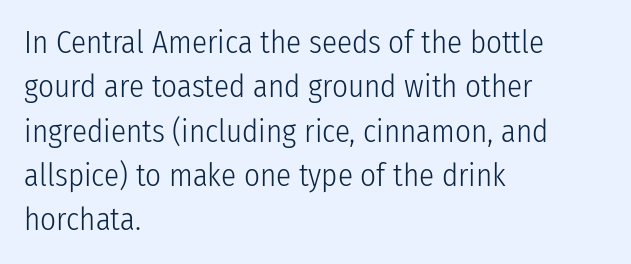
Q: Is the text bold? A: No.
Q: Is the text italic (slanted)? A: No, it is upright.
Q: Is the typeface a serif or a sans-serif typeface? A: Sans-serif.
Q: Is the text underlined? A: No.
Q: How is the paragraph aligned? A: Left-aligned.
Q: Is the spacing between letters normal or unusually wide? A: Normal.
Q: Is the spacing between lines tight, normal or loose? A: Normal.
Q: Width (condensed, normal, or wide)? A: Condensed.
Q: Stroke contrast? A: Low.
Q: x-height? A: Medium.
Q: Monospaced? A: No.
